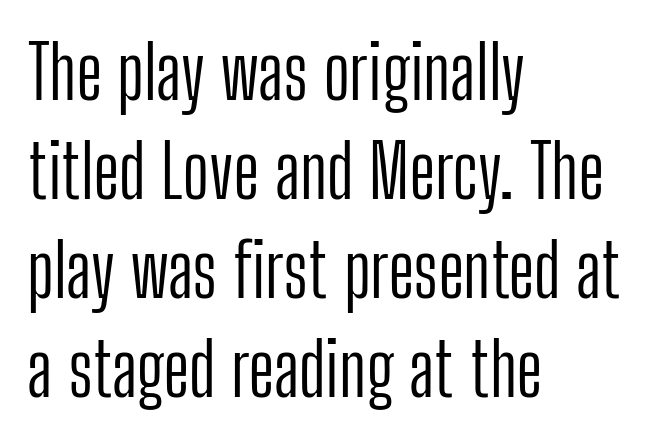
{"serif": "no", "italic": "no", "bold": "no", "weight": "light", "width": "condensed", "stroke_contrast": "low", "x_height": "medium", "monospaced": "no", "underline": "no", "align": "left", "line_spacing": "normal", "line_spacing_ratio": 1.34, "letter_spacing": "normal", "letter_spacing_em": 0.0, "glyph_px": 74}
